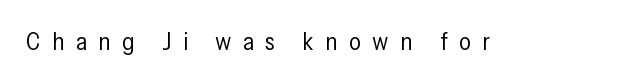
The image shows 24 px text type, upright; set unusually wide letter spacing (+0.48 em), not underlined.
